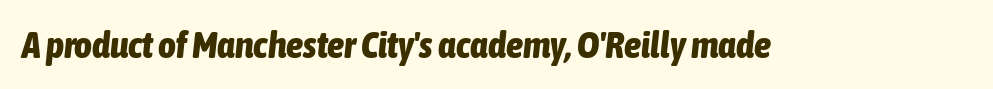
A clean baseline with only descenders dipping below it. The typography opts for an oblique posture over an upright one. Spacing verdict: proportional, widths tailored to each character. I'd describe the lettering as bold — thick and assertive. Nothing unusual about the tracking: characters are spaced as the font intends.
